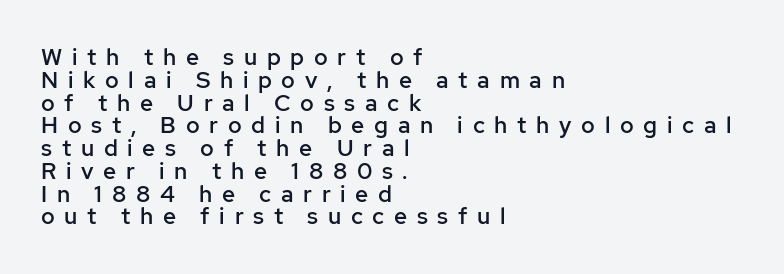
{"italic": "no", "bold": "semi", "underline": "no", "align": "left", "line_spacing": "tight", "line_spacing_ratio": 0.99, "letter_spacing": "wide", "letter_spacing_em": 0.42, "glyph_px": 23}
